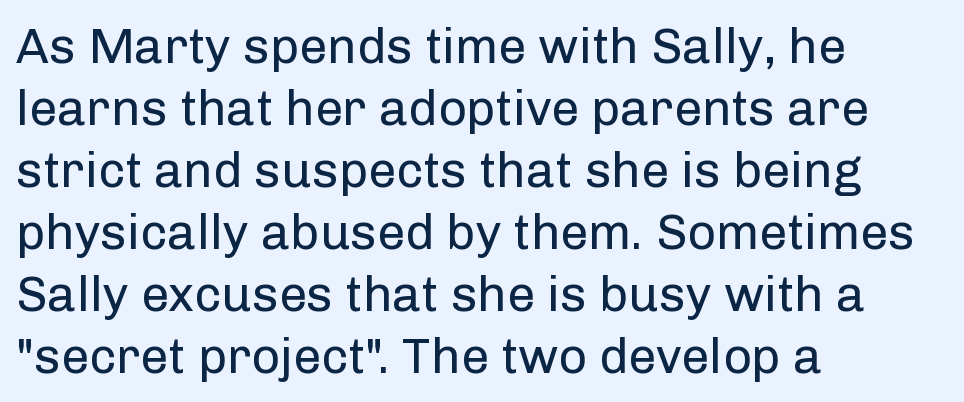
Regarding serifs, this sample does without them. Glance below the letters and you will spot only blank space. This rendering leaves character spacing at its baseline value. Italic? Not at all — the glyphs are vertical. Stems and bowls with no extra thickness — not bold.
